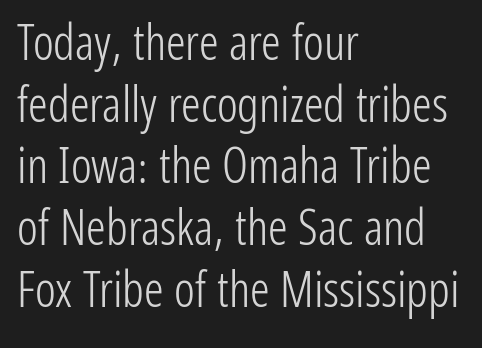
{"serif": "no", "italic": "no", "bold": "no", "weight": "light", "width": "condensed", "stroke_contrast": "low", "x_height": "medium", "monospaced": "no", "underline": "no", "align": "left", "line_spacing": "normal", "line_spacing_ratio": 1.26, "letter_spacing": "normal", "letter_spacing_em": 0.0, "glyph_px": 49}
